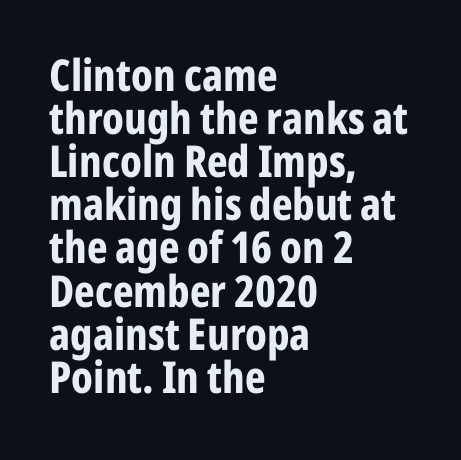
The image shows 44 px bold, condensed sans-serif type, upright; set left-aligned, tight line spacing (0.98x), normal letter spacing, not underlined; low stroke contrast and a medium x-height.
